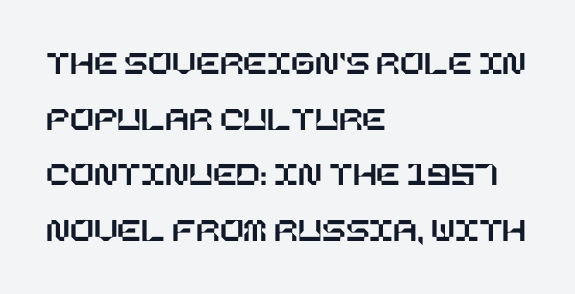
Q: Is the text italic (slanted)? A: No, it is upright.
Q: Is the text underlined? A: No.
Q: How is the paragraph aligned? A: Left-aligned.
Q: Is the spacing between letters normal or unusually wide? A: Normal.
Q: Is the spacing between lines tight, normal or loose? A: Normal.
Q: Width (condensed, normal, or wide)? A: Normal.
Q: Stroke contrast? A: Low.
Q: x-height? A: Large.
